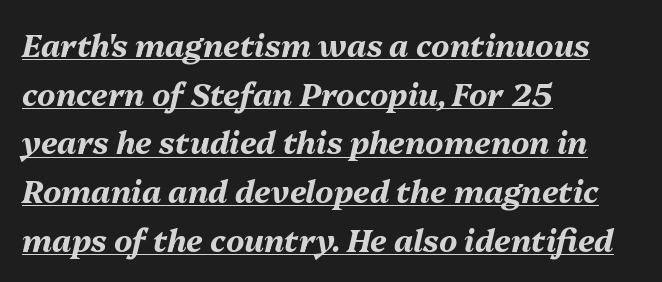
This rendering features underlined lettering. Plenty of ink on the page — the face is bold. When letters slant like this, we call the style italic. Line beginnings align vertically; line endings do not. Looks like regular typesetting: each glyph gets only the width it needs. The line texture is even and compact thanks to regular tracking.
